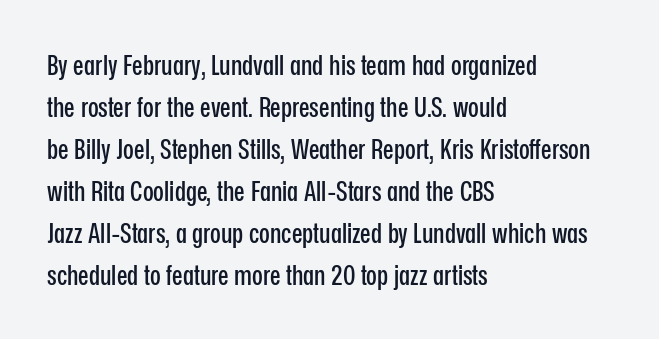
Q: Is the text italic (slanted)? A: No, it is upright.
Q: Is the typeface a serif or a sans-serif typeface? A: Sans-serif.
Q: Is the text underlined? A: No.
Q: How is the paragraph aligned? A: Left-aligned.
Q: Is the spacing between letters normal or unusually wide? A: Normal.
Q: Is the spacing between lines tight, normal or loose? A: Normal.
Q: Width (condensed, normal, or wide)? A: Condensed.
Q: Stroke contrast? A: Low.
Q: x-height? A: Medium.
Q: Monospaced? A: No.
